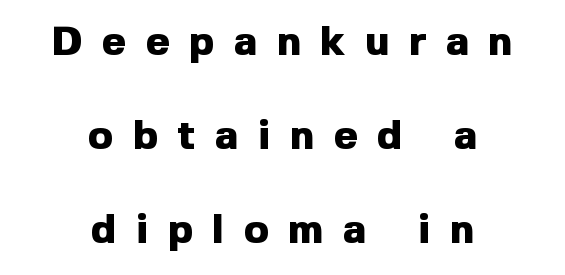
Is the letter spacing exaggerated? Yes — the characters are pushed far apart. A great deal of white space separates one row of letters from the next. Italic? Not at all — the glyphs are vertical. Does the copy run flush right? No — it is centered line by line. Bold? Absolutely — the strokes are thick and heavy.
